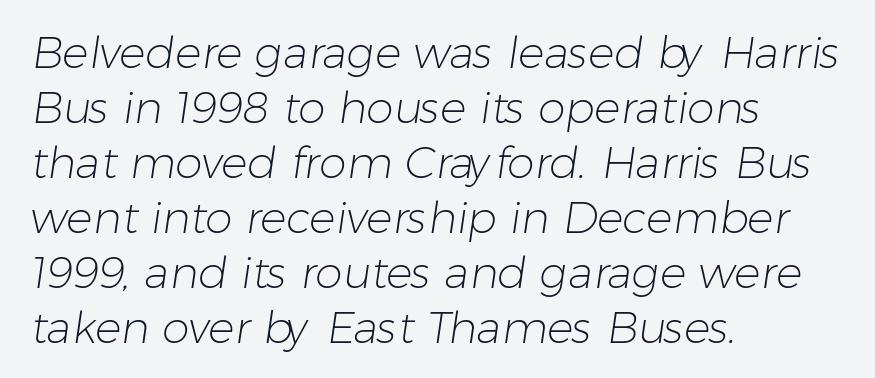
The image shows 44 px light sans-serif type; set left-aligned, normal line spacing (1.25x), normal letter spacing, not underlined; low stroke contrast and a medium x-height.
